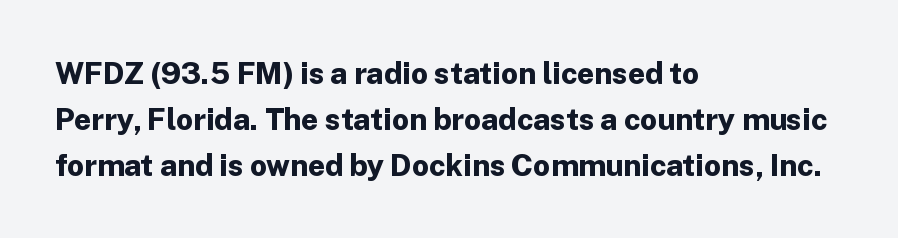
The image shows 30 px bold sans-serif type, upright; set left-aligned, normal line spacing (1.53x), normal letter spacing, not underlined; low stroke contrast and a medium x-height.
